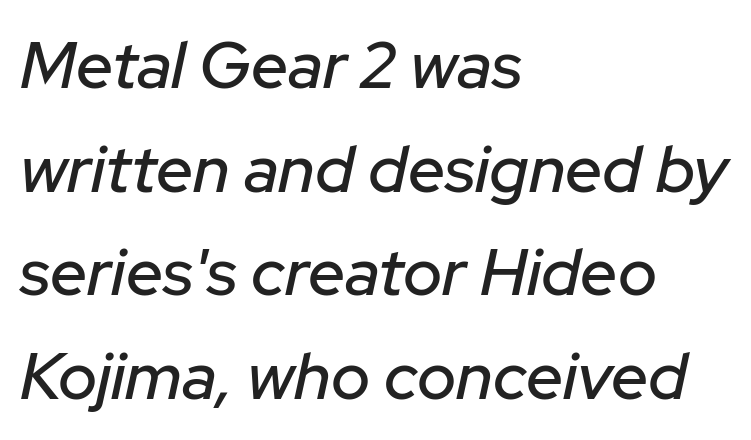
{"italic": "yes", "lean": "right", "slant_degrees": 12, "width": "normal", "stroke_contrast": "low", "x_height": "medium", "monospaced": "no", "underline": "no", "align": "left", "line_spacing": "normal", "line_spacing_ratio": 1.57, "letter_spacing": "normal", "letter_spacing_em": 0.0, "glyph_px": 66}
